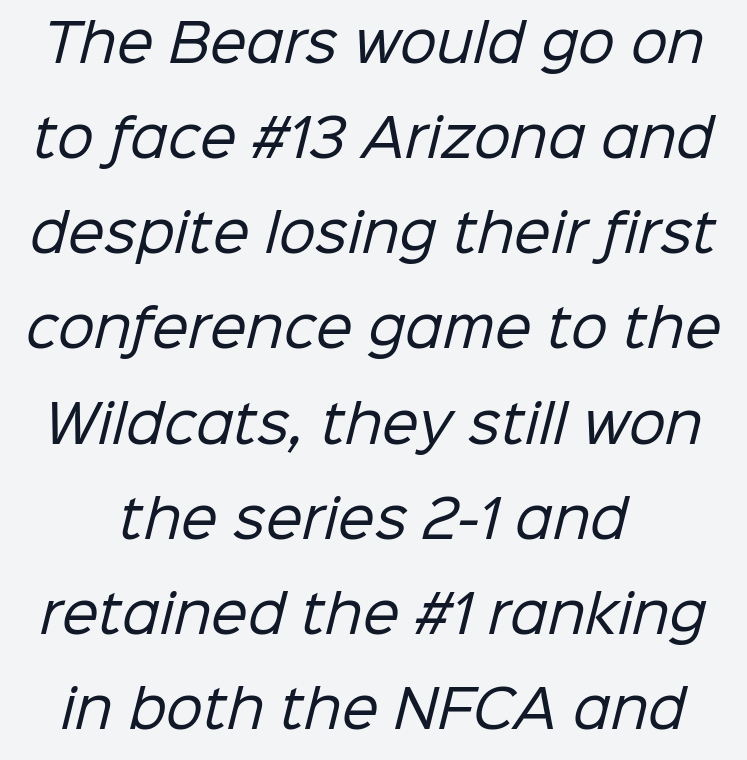
The image shows 52 px regular-weight sans-serif type; set line spacing 1.83x, normal letter spacing, not underlined; low stroke contrast and a medium x-height.
